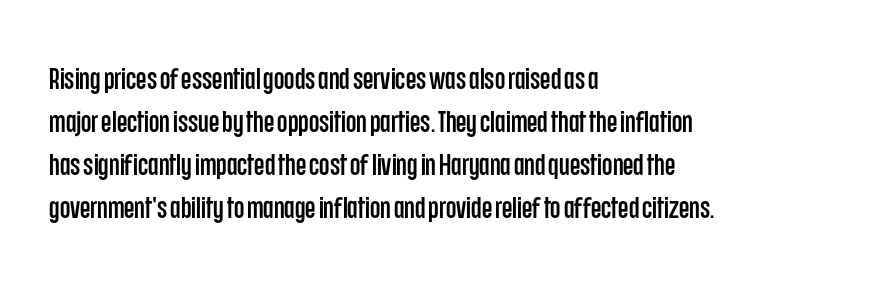
Q: Is the text italic (slanted)? A: No, it is upright.
Q: Is the typeface a serif or a sans-serif typeface? A: Sans-serif.
Q: Is the text underlined? A: No.
Q: How is the paragraph aligned? A: Left-aligned.
Q: Is the spacing between letters normal or unusually wide? A: Normal.
Q: Is the spacing between lines tight, normal or loose? A: Normal.
Q: Width (condensed, normal, or wide)? A: Condensed.
Q: Stroke contrast? A: Low.
Q: x-height? A: Large.
Q: Monospaced? A: No.
